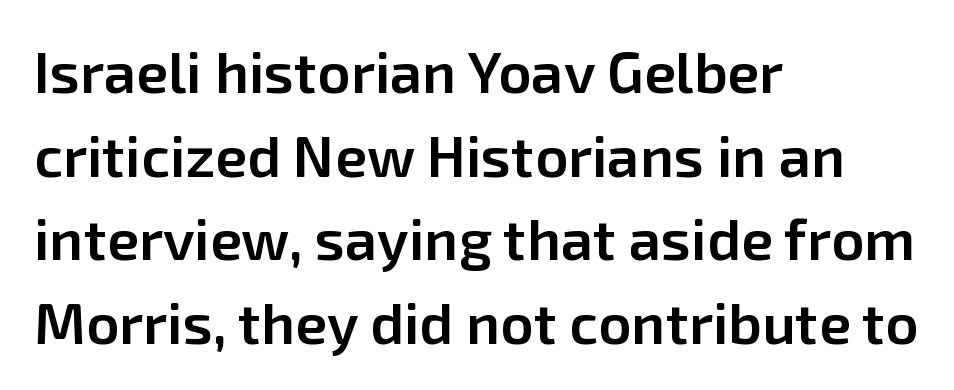
The image shows 58 px semibold sans-serif type, upright; set left-aligned, normal line spacing (1.44x), normal letter spacing, not underlined; low stroke contrast and a medium x-height.
